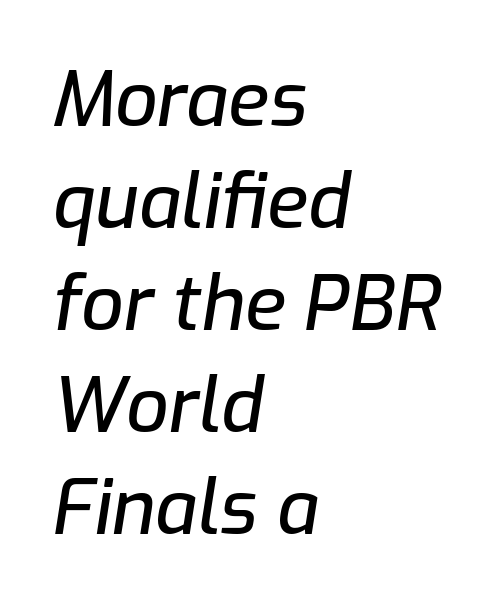
{"italic": "yes", "lean": "right", "slant_degrees": 9, "width": "normal", "stroke_contrast": "low", "x_height": "medium", "monospaced": "no", "underline": "no", "align": "left", "line_spacing": "normal", "line_spacing_ratio": 1.36, "letter_spacing": "normal", "letter_spacing_em": 0.0, "glyph_px": 75}
